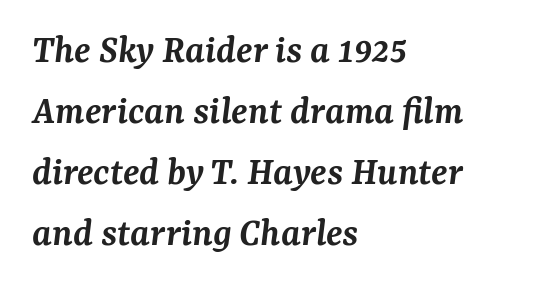
If you drew a ruler down the left edge, every line would touch it. The designer left line spacing at the default. The face used here is rendered with its standard letterfit. Italic: yes, the glyphs are oblique. These lines are rendered in a variable-pitch font.
